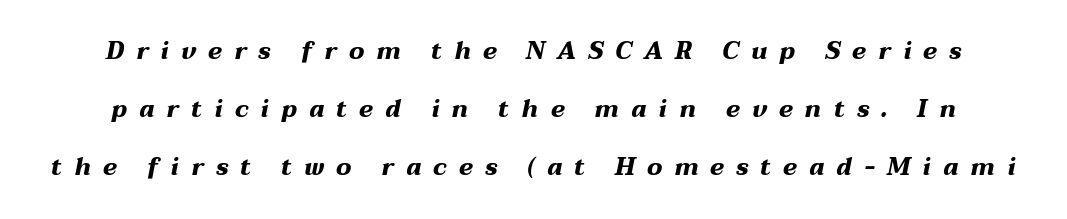
The designer dialed line spacing up above the default. When letters slant like this, we call the style italic. The sample has been set heavy, in full bold. Each word looks stretched out because of the extra space between its letters. Rule under the text: the space is simply empty. Does the copy run flush right? No — it is centered line by line.
